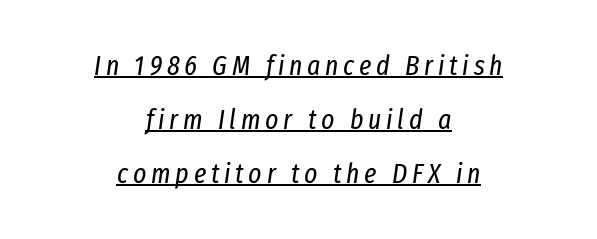
The image shows 28 px regular-weight, condensed type, italic (leaning right); set centered, loose line spacing (1.92x), underlined; low stroke contrast and a medium x-height.
